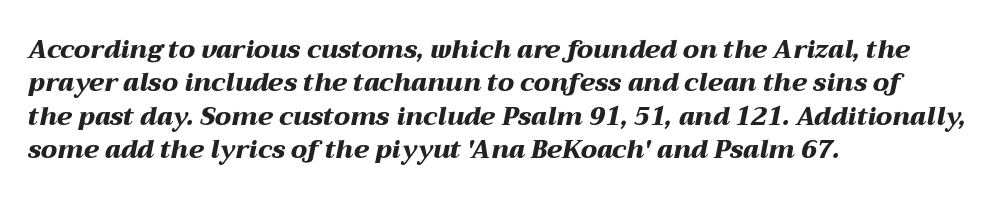
The foot of each line stays bare and open. Chunky letters — that's bold for sure. The face used here is rendered with its standard letterfit. Tall strokes in this sample are angled rather than plumb. These lines sit exactly where default settings would place them.
